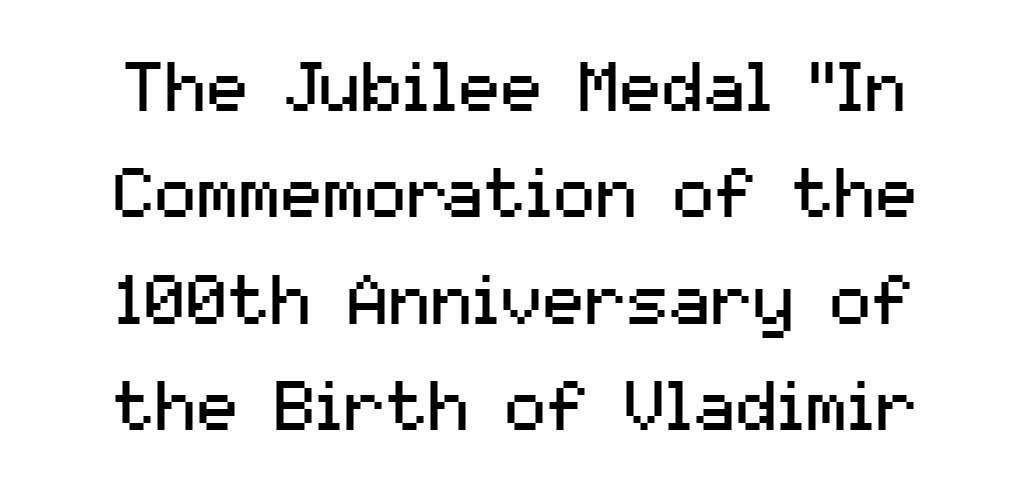
{"serif": "no", "italic": "no", "bold": "no", "weight": "regular", "width": "normal", "stroke_contrast": "medium", "x_height": "medium", "monospaced": "no", "underline": "no", "align": "center", "line_spacing": "normal", "line_spacing_ratio": 1.52, "letter_spacing": "normal", "letter_spacing_em": 0.0, "glyph_px": 70}
